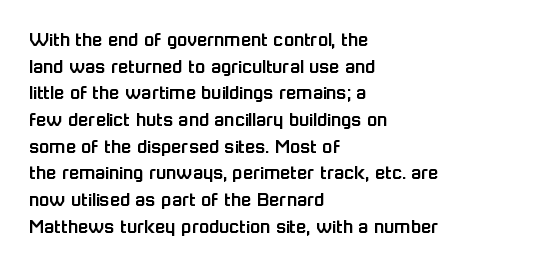
{"italic": "no", "underline": "no", "align": "left", "line_spacing": "normal", "line_spacing_ratio": 1.27, "letter_spacing": "normal", "letter_spacing_em": 0.0, "glyph_px": 21}
